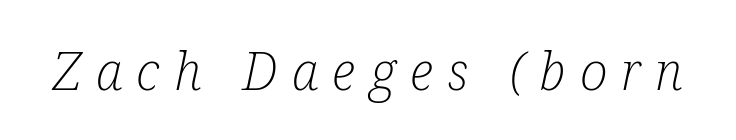
{"serif": "yes", "italic": "yes", "lean": "right", "slant_degrees": 12, "bold": "no", "weight": "light", "width": "condensed", "stroke_contrast": "low", "x_height": "medium", "monospaced": "no", "underline": "no", "letter_spacing": "wide", "letter_spacing_em": 0.27, "glyph_px": 52}
